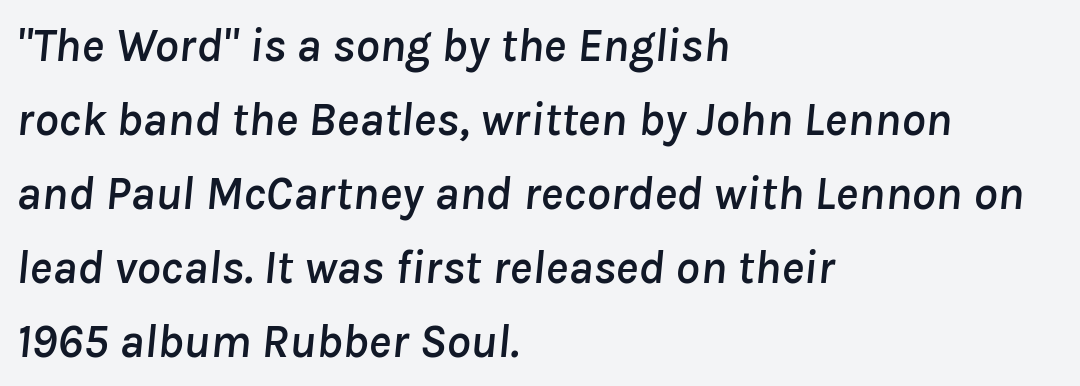
Q: Is the text italic (slanted)? A: Yes, it leans right by about 8 degrees.
Q: Is the text underlined? A: No.
Q: How is the paragraph aligned? A: Left-aligned.
Q: Is the spacing between letters normal or unusually wide? A: Normal.
Q: Is the spacing between lines tight, normal or loose? A: Normal.
Q: Width (condensed, normal, or wide)? A: Normal.
Q: Stroke contrast? A: Low.
Q: x-height? A: Medium.
Q: Monospaced? A: No.
